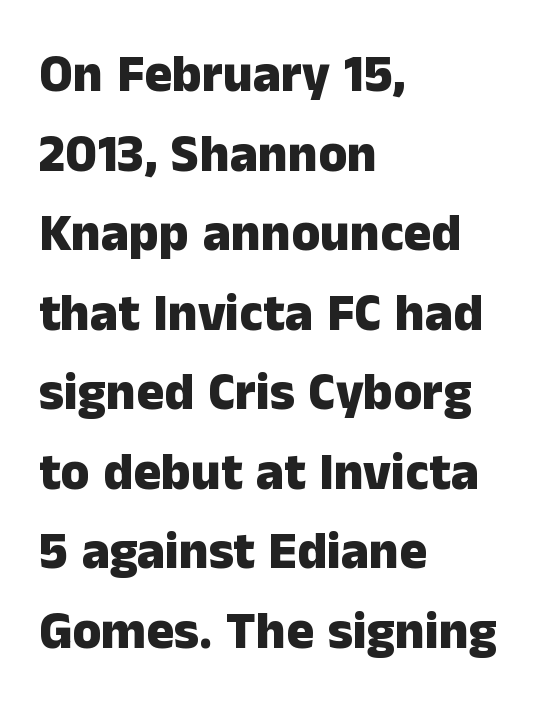
The image shows 52 px heavy sans-serif type, upright; set left-aligned, normal line spacing (1.53x), normal letter spacing, not underlined; low stroke contrast and a medium x-height.
